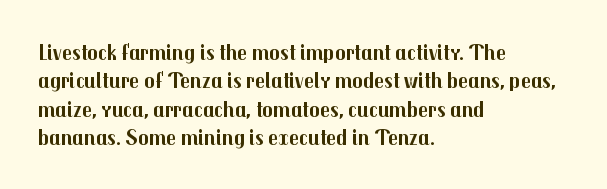
{"italic": "no", "bold": "yes", "underline": "no", "align": "left", "line_spacing": "normal", "line_spacing_ratio": 1.29, "letter_spacing": "normal", "letter_spacing_em": 0.0, "glyph_px": 22}
